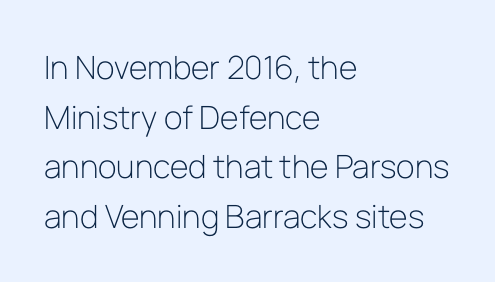
Does the type have serifs? No, each stem ends abruptly. Stroke thickness stays within the range of a standard reading face or lighter. Spacing verdict: proportional, widths tailored to each character. Rule under the text: the space is simply empty.
